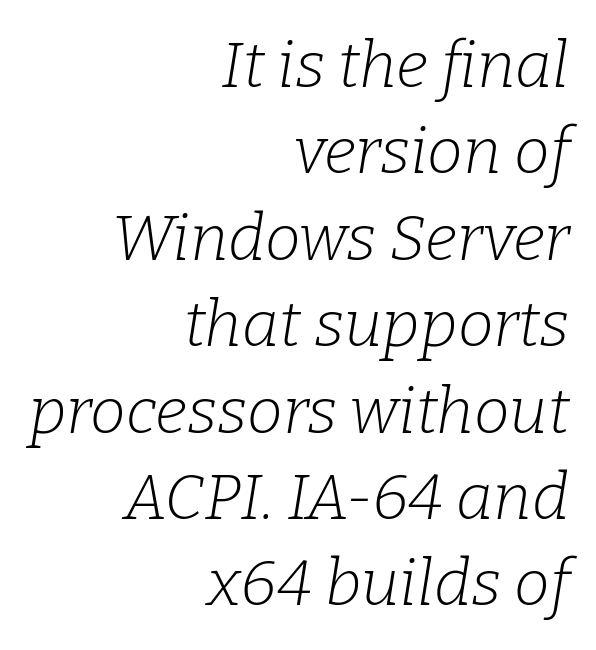
{"serif": "yes", "italic": "yes", "lean": "right", "slant_degrees": 9, "bold": "no", "weight": "light", "width": "normal", "stroke_contrast": "low", "x_height": "medium", "monospaced": "no", "underline": "no", "align": "right", "line_spacing": "normal", "line_spacing_ratio": 1.35, "letter_spacing": "normal", "letter_spacing_em": 0.0, "glyph_px": 64}
